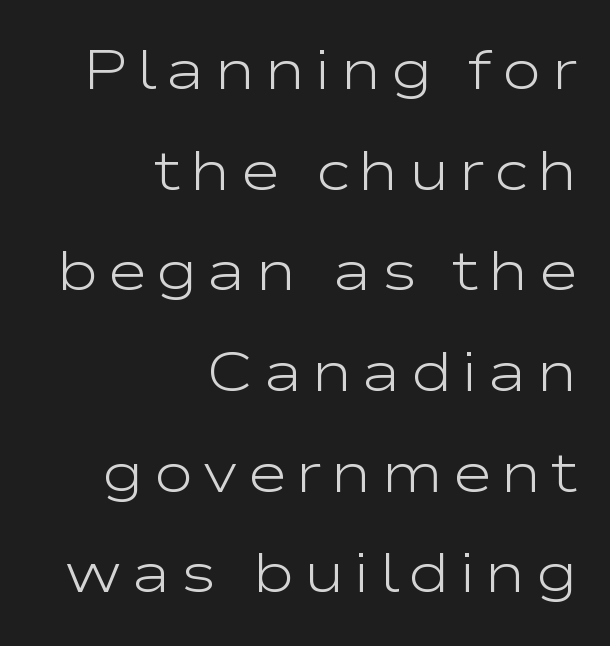
{"serif": "no", "italic": "no", "bold": "no", "weight": "light", "width": "wide", "stroke_contrast": "low", "x_height": "medium", "monospaced": "no", "underline": "no", "align": "right", "line_spacing_ratio": 1.83, "glyph_px": 55}
